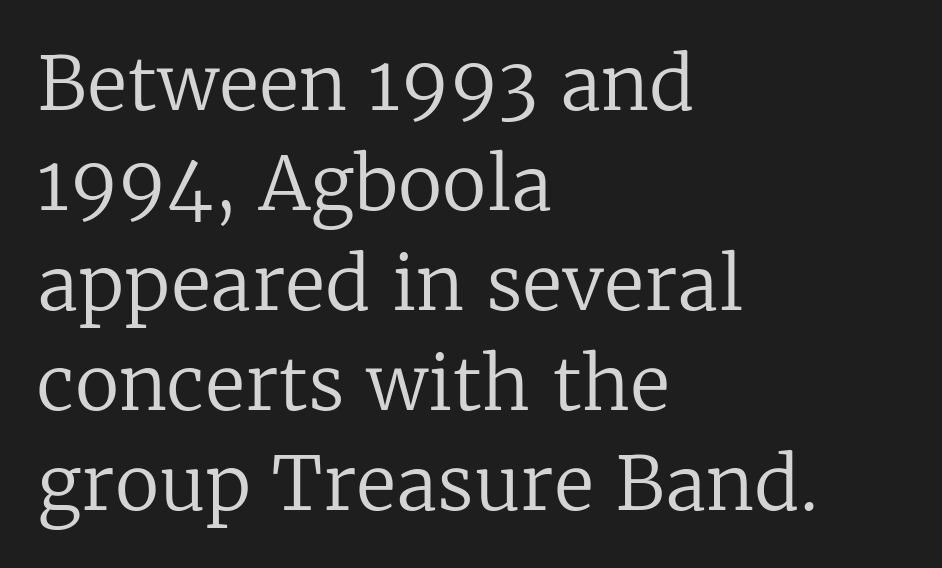
The image shows 74 px regular-weight serif type, upright; set left-aligned, normal line spacing (1.35x), normal letter spacing, not underlined; low stroke contrast and a medium x-height.
